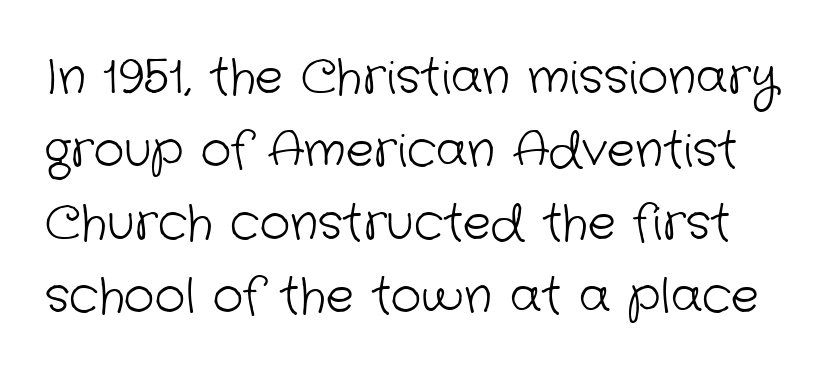
{"serif": "no", "bold": "no", "weight": "light", "width": "normal", "stroke_contrast": "low", "x_height": "medium", "monospaced": "no", "underline": "no", "line_spacing": "normal", "line_spacing_ratio": 1.55, "letter_spacing": "normal", "letter_spacing_em": 0.0, "glyph_px": 47}
